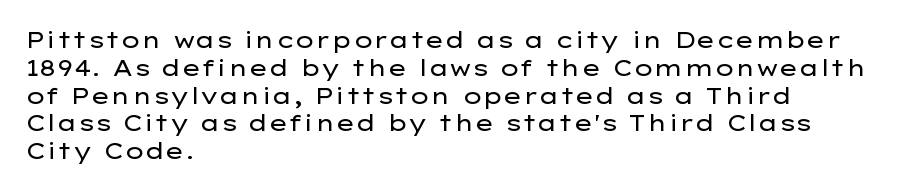
Q: Is the text bold? A: No.
Q: Is the text italic (slanted)? A: No, it is upright.
Q: Is the text underlined? A: No.
Q: How is the paragraph aligned? A: Left-aligned.
Q: Is the spacing between letters normal or unusually wide? A: Normal.
